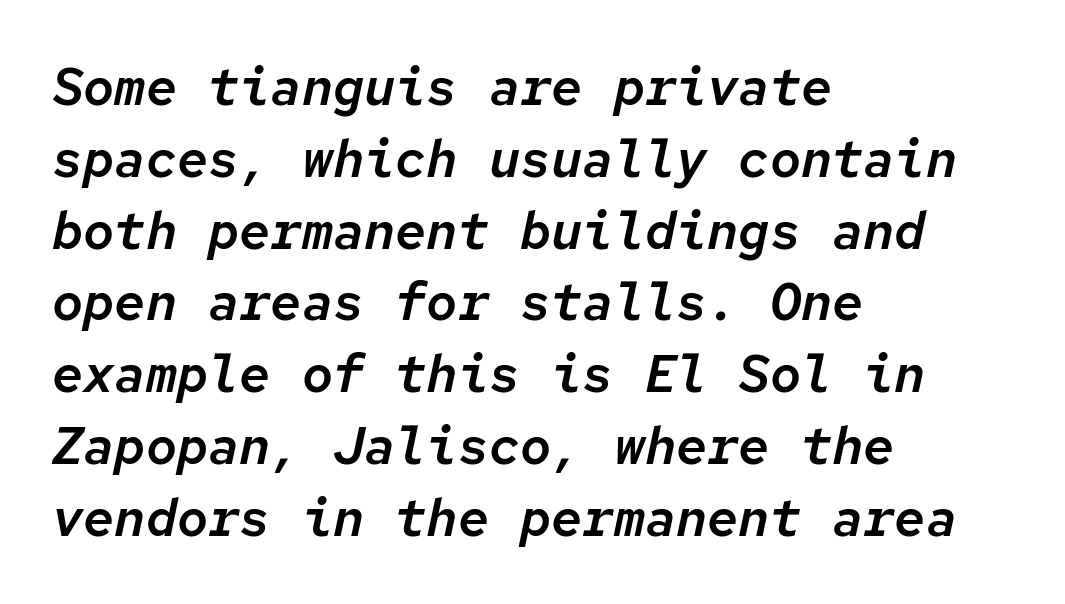
The foot of each line stays bare and open. The horizontal fit of the characters is conventional and even. An italicized treatment has been applied to the whole sample. The letters march in equal steps, a hallmark of fixed-pitch type.
